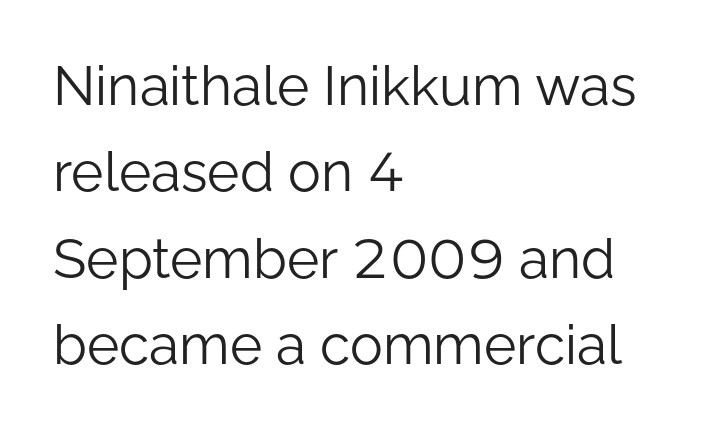
Q: Is the text bold? A: No.
Q: Is the text italic (slanted)? A: No, it is upright.
Q: Is the typeface a serif or a sans-serif typeface? A: Sans-serif.
Q: Is the text underlined? A: No.
Q: How is the paragraph aligned? A: Left-aligned.
Q: Is the spacing between letters normal or unusually wide? A: Normal.
Q: Is the spacing between lines tight, normal or loose? A: Normal.
Q: Width (condensed, normal, or wide)? A: Normal.
Q: Stroke contrast? A: Low.
Q: x-height? A: Medium.
Q: Monospaced? A: No.
